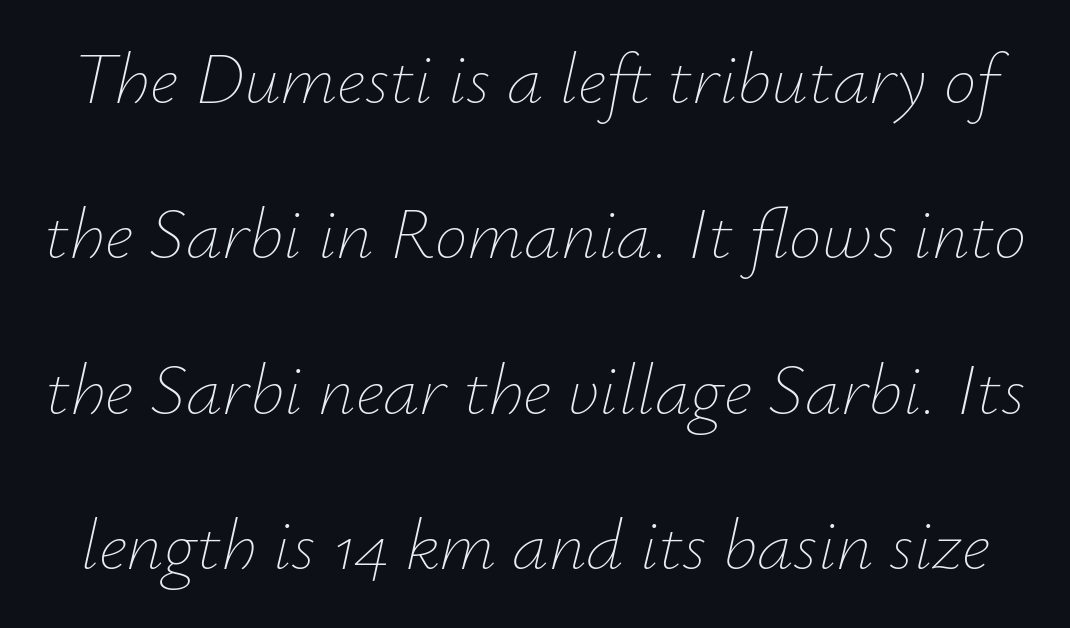
The weight would be labelled regular, book, light, or lighter still. The face used here has a pronounced slope to its letters. The gaps between neighbouring characters are ordinary and unremarkable. Descenders are the only things crossing below the line. This sample has the flowing, uneven cadence of proportional lettering.
